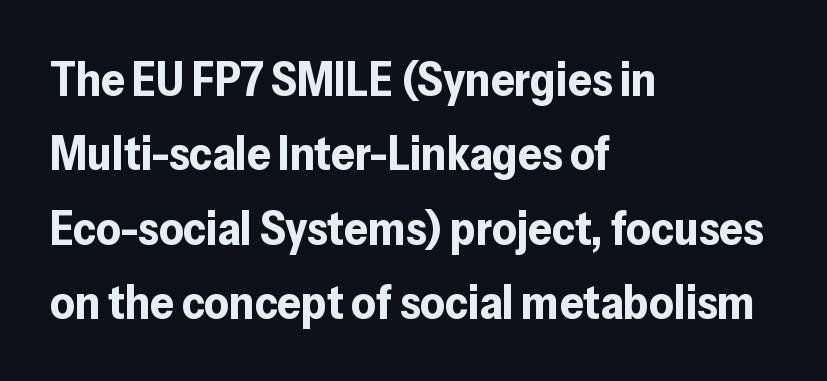
Q: Is the text bold? A: Yes.
Q: Is the text italic (slanted)? A: No, it is upright.
Q: Is the typeface a serif or a sans-serif typeface? A: Sans-serif.
Q: Is the text underlined? A: No.
Q: How is the paragraph aligned? A: Left-aligned.
Q: Is the spacing between letters normal or unusually wide? A: Normal.
Q: Is the spacing between lines tight, normal or loose? A: Normal.
Q: Width (condensed, normal, or wide)? A: Normal.
Q: Stroke contrast? A: Low.
Q: x-height? A: Medium.
Q: Monospaced? A: No.
